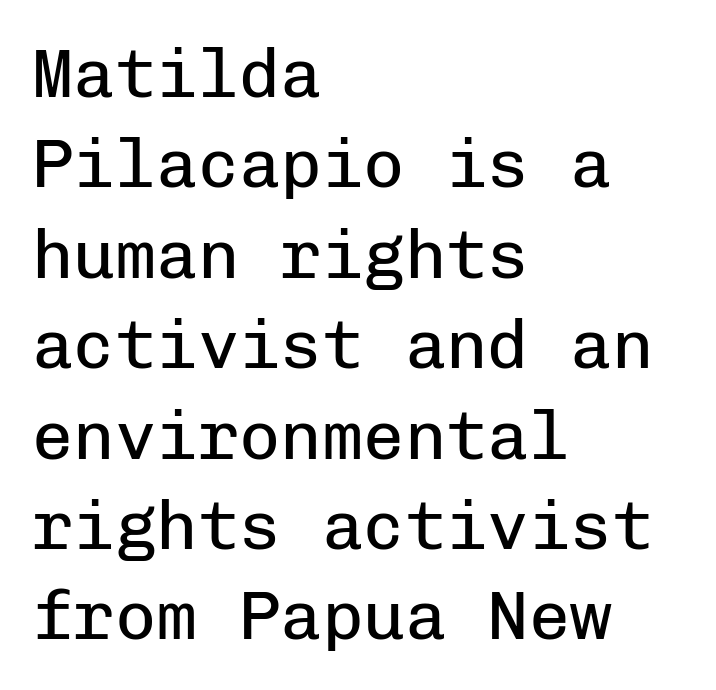
These glyphs show unthickened strokes, regular width or finer. Every character here occupies the same horizontal width, giving the sample a typewriter-like rhythm. Caption: standard tracking, unaltered. Students, observe: this is what conventionally led text looks like. The passage shown is typeset with a sans-serif family. The zone under the glyphs is completely vacant.
